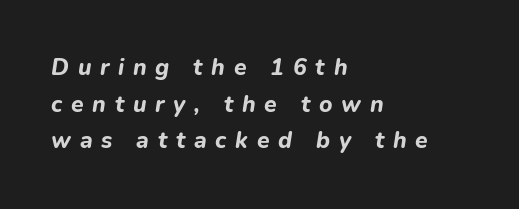
{"italic": "yes", "lean": "right", "slant_degrees": 9, "bold": "yes", "underline": "no", "align": "left", "line_spacing": "normal", "line_spacing_ratio": 1.59, "letter_spacing": "wide", "letter_spacing_em": 0.38, "glyph_px": 23}
